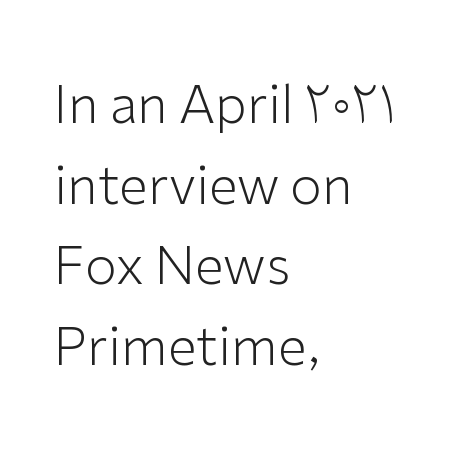
The image shows 52 px light sans-serif type, upright; set left-aligned, normal line spacing (1.55x), normal letter spacing, not underlined; low stroke contrast and a medium x-height.
